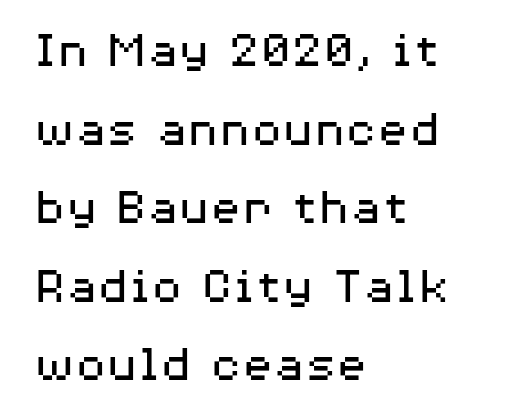
The baseline area is clear. In terms of letterspacing, this is plain default setting. Evenly set lines give the paragraph a standard silhouette. Varying glyph widths throughout — classic text-font behaviour.
